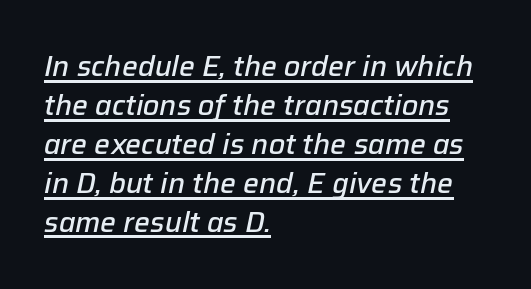
{"italic": "yes", "lean": "right", "slant_degrees": 12, "bold": "semi", "weight": "semibold", "width": "normal", "stroke_contrast": "low", "x_height": "medium", "monospaced": "no", "underline": "yes", "align": "left", "line_spacing": "normal", "line_spacing_ratio": 1.39, "letter_spacing": "normal", "letter_spacing_em": 0.0, "glyph_px": 28}
